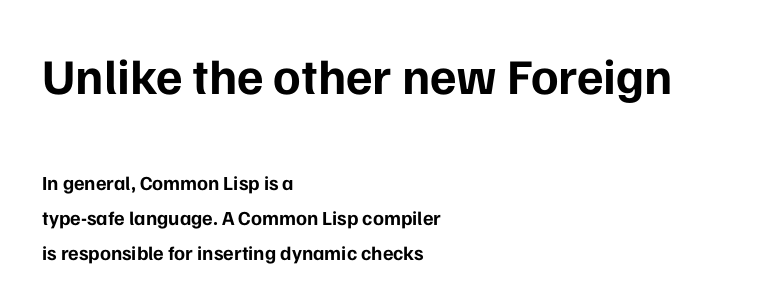
The image shows 50 px bold sans-serif type, upright; set left-aligned, line spacing 1.74x, normal letter spacing, not underlined; the first (top) block is 2.5x larger; low stroke contrast and a medium x-height.
